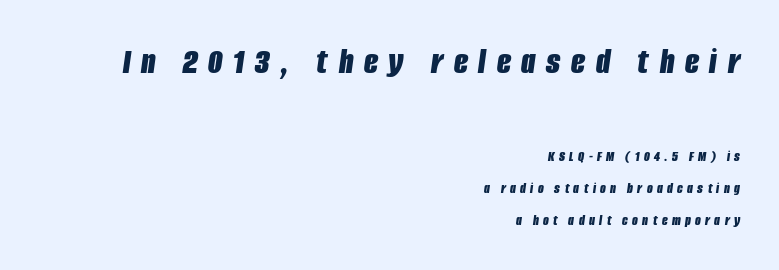
{"italic": "yes", "lean": "right", "slant_degrees": 8, "bold": "yes", "weight": "bold", "width": "condensed", "stroke_contrast": "low", "x_height": "large", "monospaced": "no", "underline": "no", "align": "right", "line_spacing": "loose", "line_spacing_ratio": 2.13, "letter_spacing": "wide", "letter_spacing_em": 0.29, "larger_block": "first", "size_ratio": 2.47, "glyph_px": 37}
